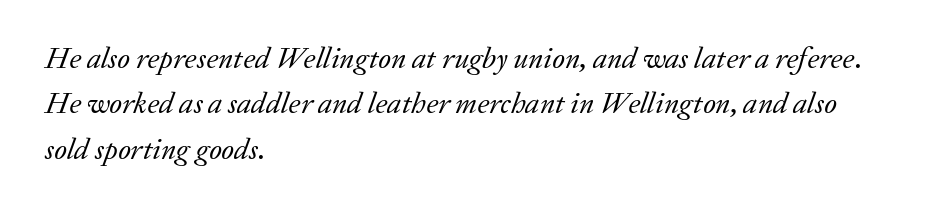
The image shows 30 px regular-weight serif type, italic (leaning right); set left-aligned, normal line spacing (1.51x), normal letter spacing, not underlined; low stroke contrast and a medium x-height.
